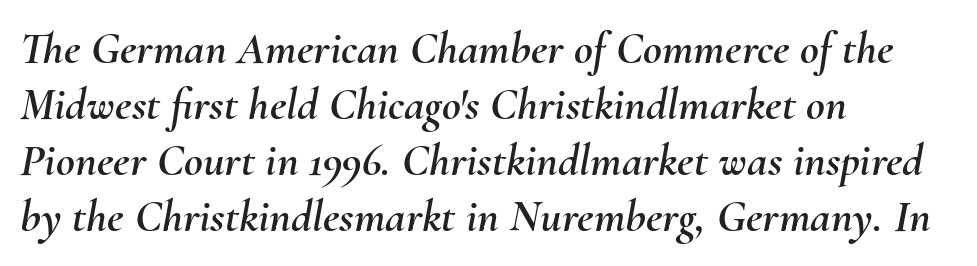
Q: Is the text italic (slanted)? A: Yes, it leans right by about 10 degrees.
Q: Is the text underlined? A: No.
Q: How is the paragraph aligned? A: Left-aligned.
Q: Is the spacing between letters normal or unusually wide? A: Normal.
Q: Width (condensed, normal, or wide)? A: Normal.
Q: Stroke contrast? A: Medium.
Q: x-height? A: Small.
Q: Monospaced? A: No.
